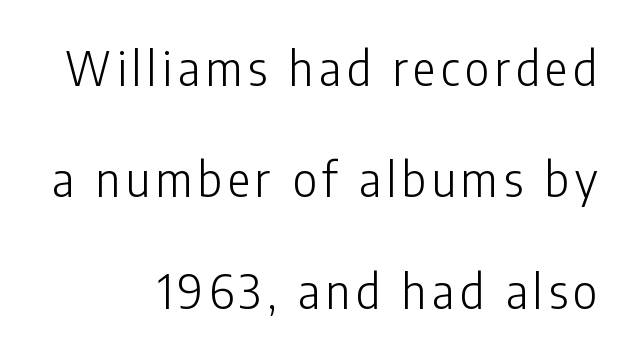
Descenders hang freely into open space. Successive baselines arrive slowly, with a big drop between each. To sum up the face: it is a sans, with no serifs. Line ends are locked; line starts wander. Heaviness? Minimal to ordinary, like unemphasized prose. The axis of the letterforms is exactly vertical.
